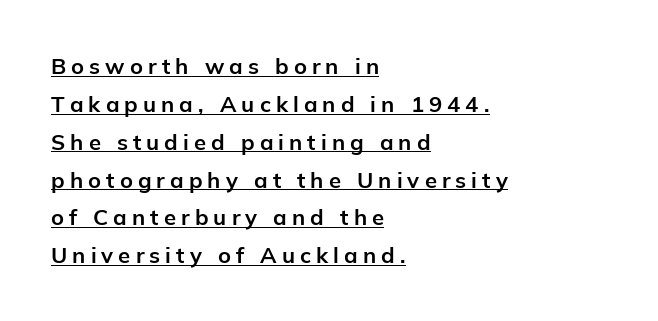
Q: Is the text bold? A: Yes.
Q: Is the text italic (slanted)? A: No, it is upright.
Q: Is the text underlined? A: Yes.
Q: How is the paragraph aligned? A: Left-aligned.
Q: Is the spacing between letters normal or unusually wide? A: Unusually wide.
